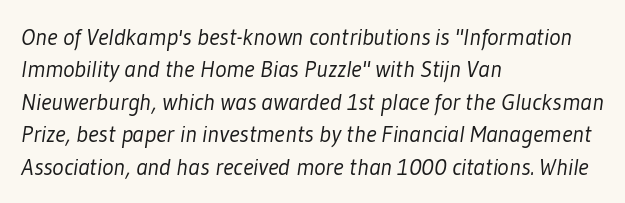
Q: Is the text bold? A: No.
Q: Is the text underlined? A: No.
Q: How is the paragraph aligned? A: Left-aligned.
Q: Is the spacing between letters normal or unusually wide? A: Normal.
Q: Is the spacing between lines tight, normal or loose? A: Normal.
